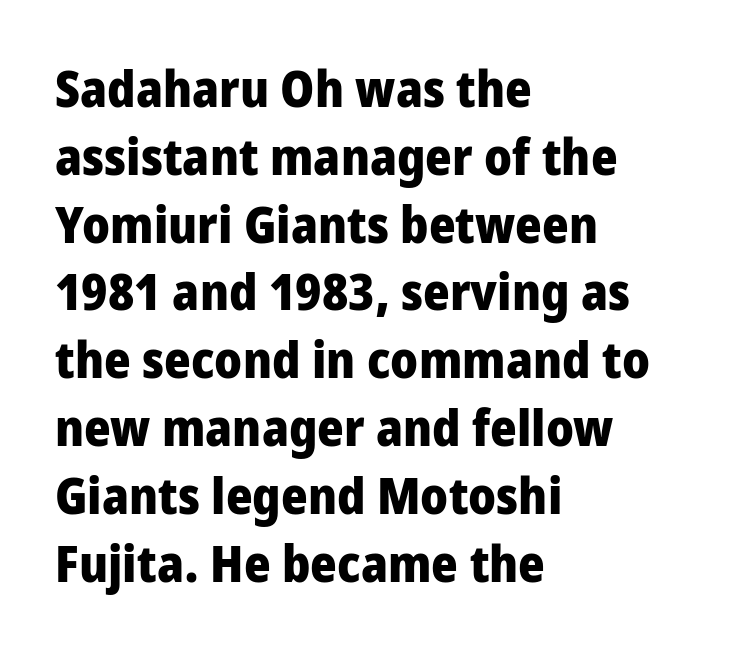
Q: Is the text bold? A: Yes.
Q: Is the text italic (slanted)? A: No, it is upright.
Q: Is the typeface a serif or a sans-serif typeface? A: Sans-serif.
Q: Is the text underlined? A: No.
Q: How is the paragraph aligned? A: Left-aligned.
Q: Is the spacing between letters normal or unusually wide? A: Normal.
Q: Is the spacing between lines tight, normal or loose? A: Normal.
Q: Width (condensed, normal, or wide)? A: Condensed.
Q: Stroke contrast? A: Low.
Q: x-height? A: Large.
Q: Monospaced? A: No.
